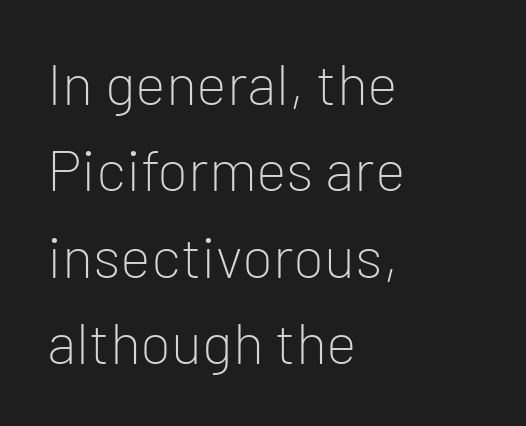
Vertically, the passage feels balanced, rows spaced as you'd expect. A typesetter would call this zero additional tracking. The lines in this sample share a left origin and differ only in where they stop. These glyphs show unthickened strokes, regular width or finer. The rendering shows plain stroke endings on the letterforms — a sans-serif design. The zone under the glyphs is completely vacant.
